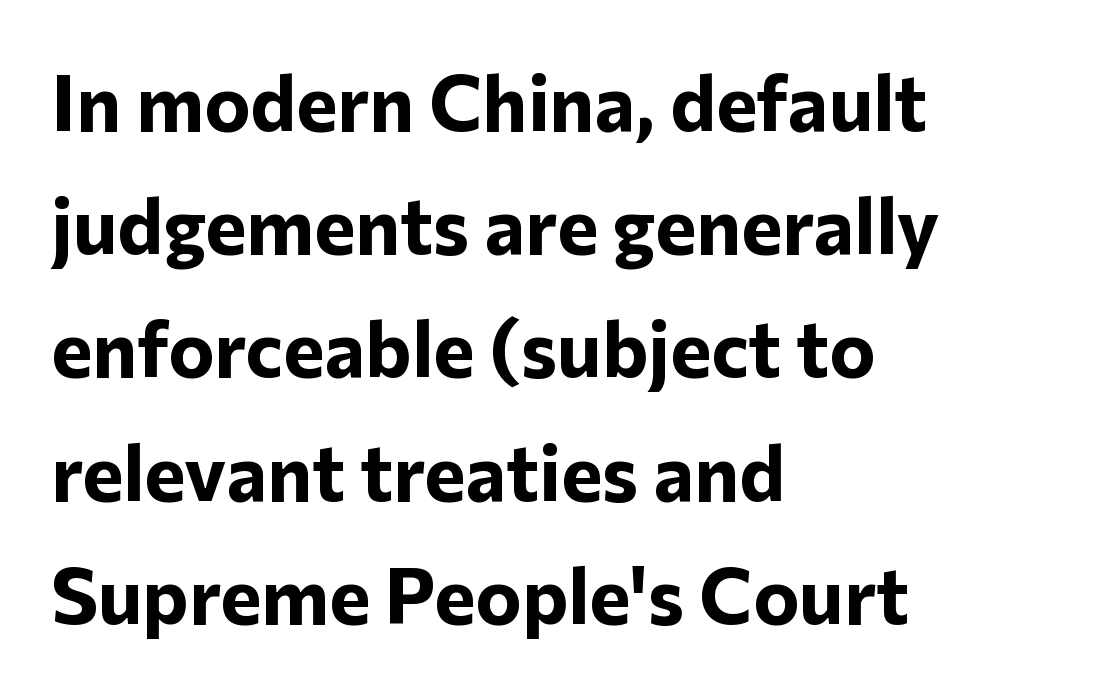
Notice how descenders clear the ascenders below comfortably — that's standard leading. The rendering uses natural spacing where letterforms have individual widths. Weight check: bold — yes, fully. The lettering stays uniformly vertical, giving the passage a roman look. Left-aligned paragraph, ragged on the right.
